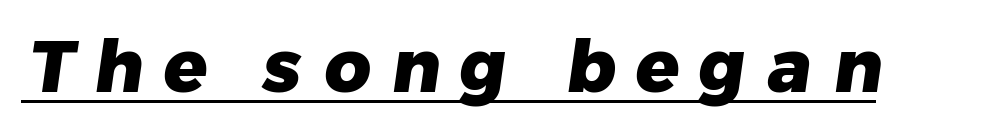
The image shows 72 px heavy sans-serif type; set unusually wide letter spacing (+0.29 em), underlined; low stroke contrast and a medium x-height.
